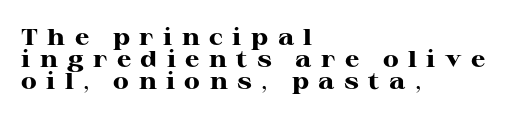
The image shows 23 px bold type, upright; set left-aligned, tight line spacing (0.96x), unusually wide letter spacing (+0.41 em), not underlined.
